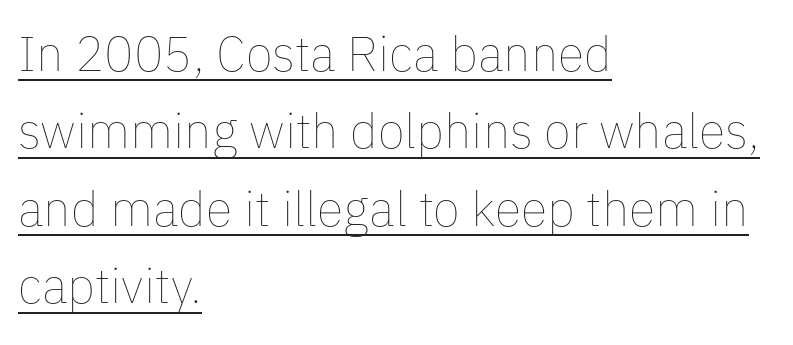
Q: Is the text bold? A: No.
Q: Is the text italic (slanted)? A: No, it is upright.
Q: Is the text underlined? A: Yes.
Q: How is the paragraph aligned? A: Left-aligned.
Q: Is the spacing between letters normal or unusually wide? A: Normal.
Q: Is the spacing between lines tight, normal or loose? A: Normal.
Q: Width (condensed, normal, or wide)? A: Normal.
Q: Stroke contrast? A: Low.
Q: x-height? A: Medium.
Q: Monospaced? A: No.
